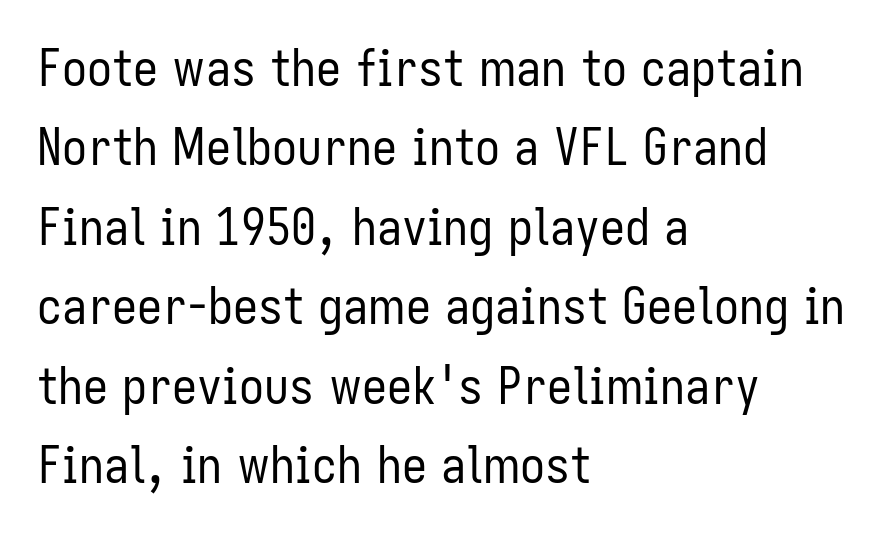
{"serif": "no", "italic": "no", "bold": "no", "weight": "regular", "width": "condensed", "stroke_contrast": "low", "x_height": "medium", "monospaced": "no", "underline": "no", "align": "left", "line_spacing": "normal", "line_spacing_ratio": 1.59, "letter_spacing": "normal", "letter_spacing_em": 0.0, "glyph_px": 50}
